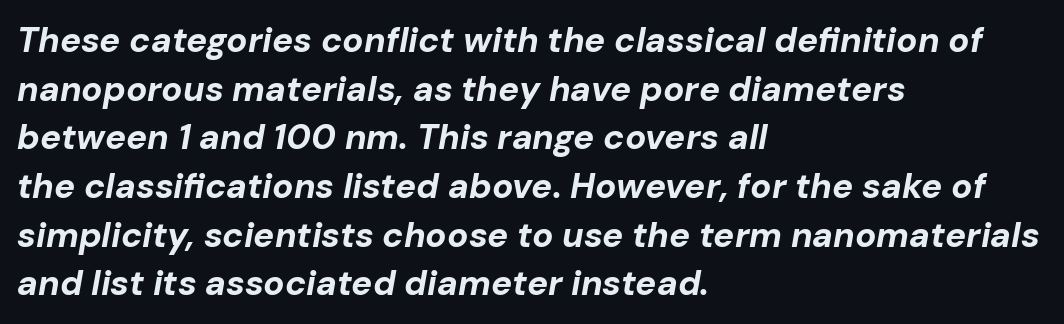
The sample has been set heavy, in full bold. The rendering uses natural spacing where letterforms have individual widths. These lines sit exactly where default settings would place them. Is the block centered? No — it sits flush against the left margin. Italic: yes, the glyphs are oblique.
